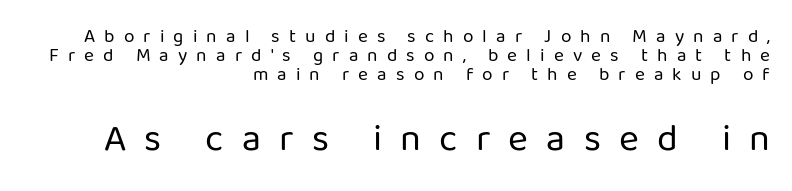
The image shows 38 px regular-weight sans-serif type, upright; set right-aligned, tight line spacing (1.01x), unusually wide letter spacing (+0.48 em), not underlined; the second (bottom) block is 2.0x larger; low stroke contrast and a medium x-height.
